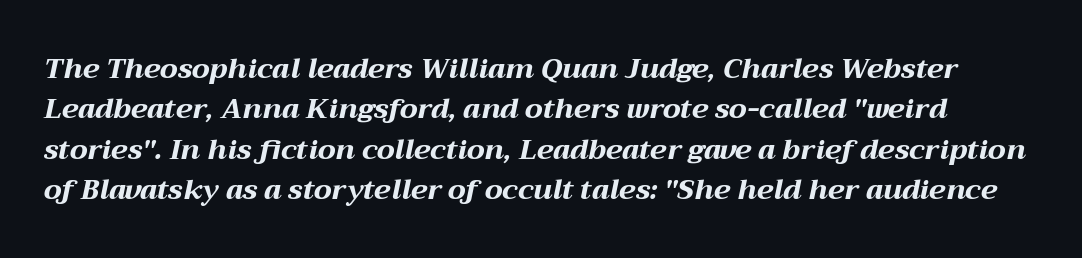
Between one letter and the next there's only the usual sliver of space. Descenders hang freely into open space. One glance says typical: line gaps are just what's usual. Pretty heavy lettering here — definitely bold. Here the designer chose a conventional face with non-uniform glyph widths. Would a proofreader flag this as italicized? Yes.
